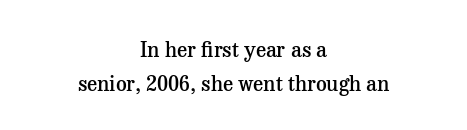
Q: Is the text bold? A: Semi-bold.
Q: Is the text italic (slanted)? A: No, it is upright.
Q: Is the text underlined? A: No.
Q: How is the paragraph aligned? A: Centered.
Q: Is the spacing between letters normal or unusually wide? A: Normal.
Q: Is the spacing between lines tight, normal or loose? A: Normal.
